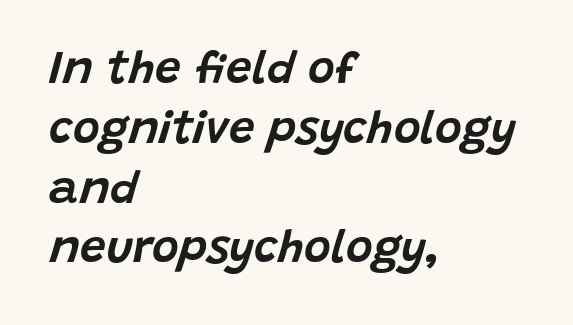
The image shows 46 px text type, italic (leaning right); set left-aligned, normal line spacing (1.3x), normal letter spacing, not underlined; low stroke contrast and a large x-height.
